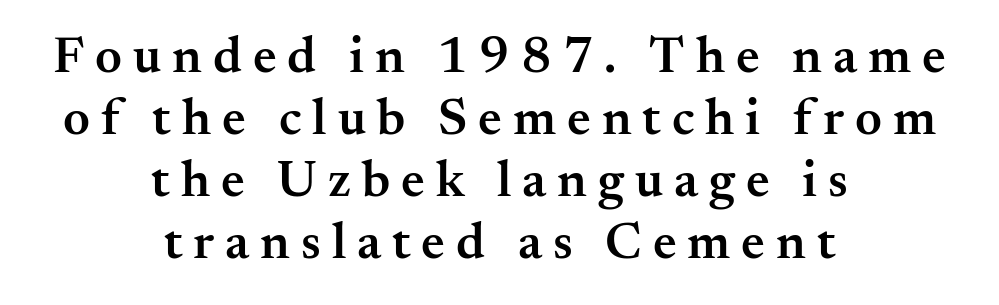
Q: Is the text bold? A: Semi-bold.
Q: Is the text italic (slanted)? A: No, it is upright.
Q: Is the typeface a serif or a sans-serif typeface? A: Serif.
Q: Is the text underlined? A: No.
Q: How is the paragraph aligned? A: Centered.
Q: Is the spacing between letters normal or unusually wide? A: Unusually wide.
Q: Width (condensed, normal, or wide)? A: Normal.
Q: Stroke contrast? A: Medium.
Q: x-height? A: Small.
Q: Monospaced? A: No.
